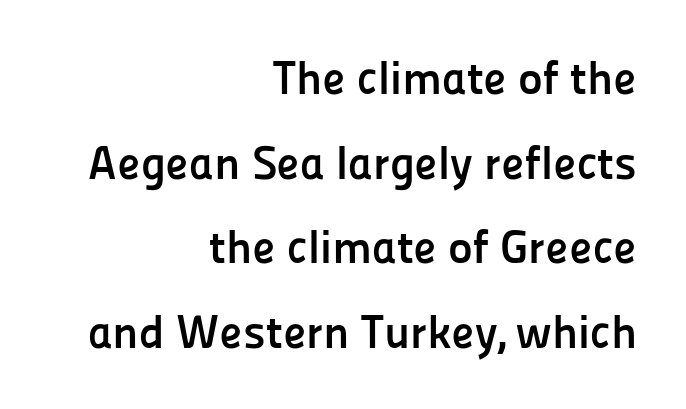
Q: Is the text bold? A: Yes.
Q: Is the text italic (slanted)? A: No, it is upright.
Q: Is the typeface a serif or a sans-serif typeface? A: Sans-serif.
Q: Is the text underlined? A: No.
Q: How is the paragraph aligned? A: Right-aligned.
Q: Is the spacing between letters normal or unusually wide? A: Normal.
Q: Width (condensed, normal, or wide)? A: Normal.
Q: Stroke contrast? A: Low.
Q: x-height? A: Medium.
Q: Monospaced? A: No.
